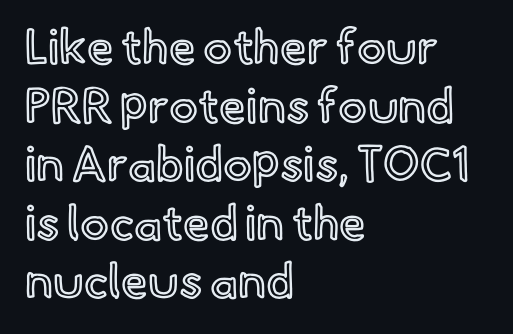
{"italic": "no", "width": "normal", "x_height": "small", "monospaced": "no", "underline": "no", "align": "left", "line_spacing_ratio": 1.22, "letter_spacing": "normal", "letter_spacing_em": 0.0, "glyph_px": 48}
